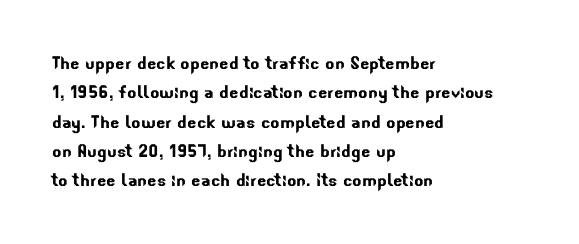
Q: Is the text underlined? A: No.
Q: How is the paragraph aligned? A: Left-aligned.
Q: Is the spacing between letters normal or unusually wide? A: Normal.
Q: Is the spacing between lines tight, normal or loose? A: Normal.
